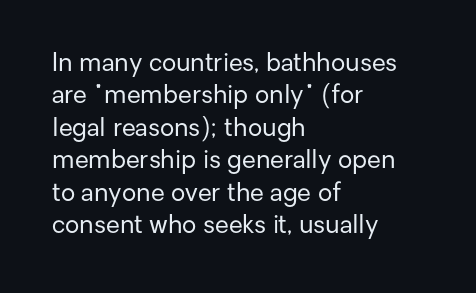
Q: Is the text bold? A: No.
Q: Is the text italic (slanted)? A: No, it is upright.
Q: Is the text underlined? A: No.
Q: How is the paragraph aligned? A: Left-aligned.
Q: Is the spacing between letters normal or unusually wide? A: Normal.
Q: Is the spacing between lines tight, normal or loose? A: Normal.
